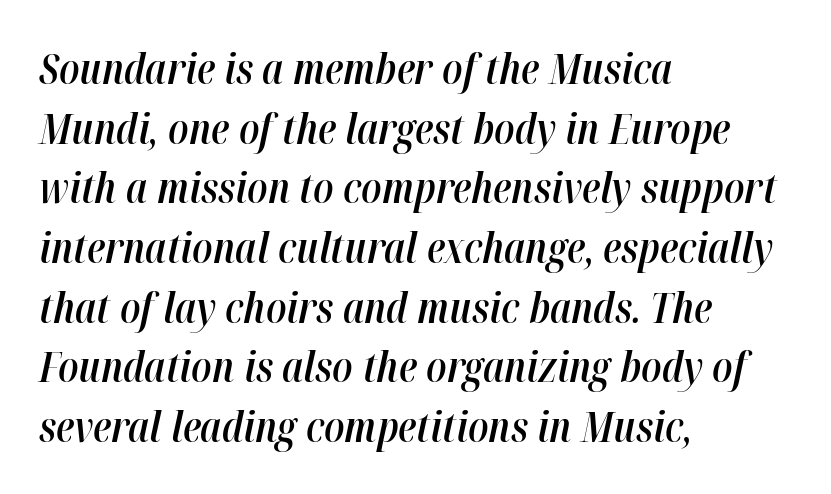
This sample is left-justified, so line endings fall wherever the words run out. If you measured baseline to baseline, you'd find a middling distance. Tracking value appears to be zero — textbook default spacing. Each glyph is drawn with semibold strokes, heavier than normal yet not fully bold.
